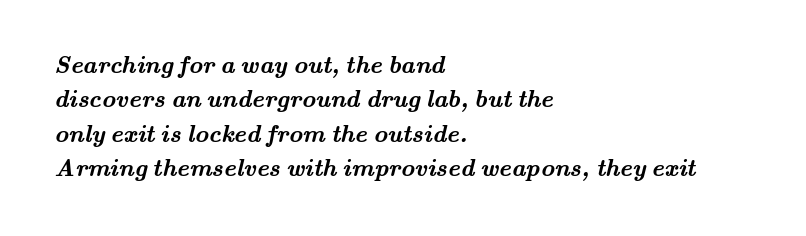
Q: Is the text bold? A: Yes.
Q: Is the text underlined? A: No.
Q: How is the paragraph aligned? A: Left-aligned.
Q: Is the spacing between letters normal or unusually wide? A: Normal.
Q: Is the spacing between lines tight, normal or loose? A: Normal.
